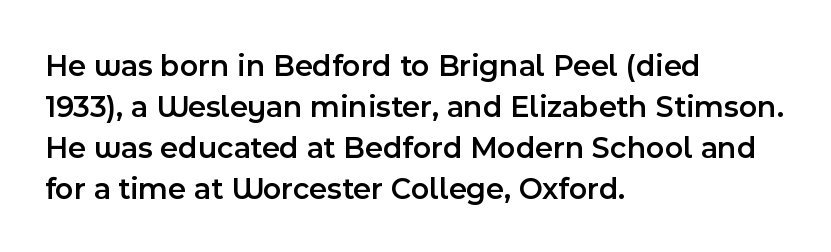
Rows of type keep a routine distance in the vertical direction. Decoration check: the copy has no underline. Semibold letterforms, between regular and bold. Proportional: the letters do not fall into vertical columns. A sans-serif font was chosen for this passage. Posture: straight, roman, zero tilt.
